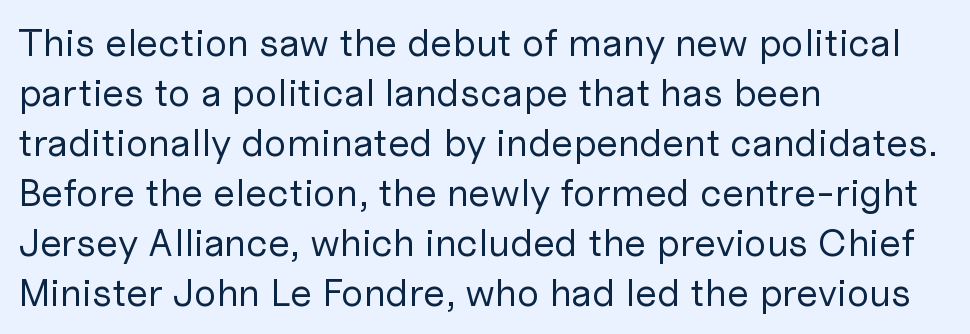
Q: Is the text bold? A: No.
Q: Is the text italic (slanted)? A: No, it is upright.
Q: Is the typeface a serif or a sans-serif typeface? A: Sans-serif.
Q: Is the text underlined? A: No.
Q: How is the paragraph aligned? A: Left-aligned.
Q: Is the spacing between letters normal or unusually wide? A: Normal.
Q: Is the spacing between lines tight, normal or loose? A: Normal.
Q: Width (condensed, normal, or wide)? A: Normal.
Q: Stroke contrast? A: Low.
Q: x-height? A: Medium.
Q: Monospaced? A: No.
